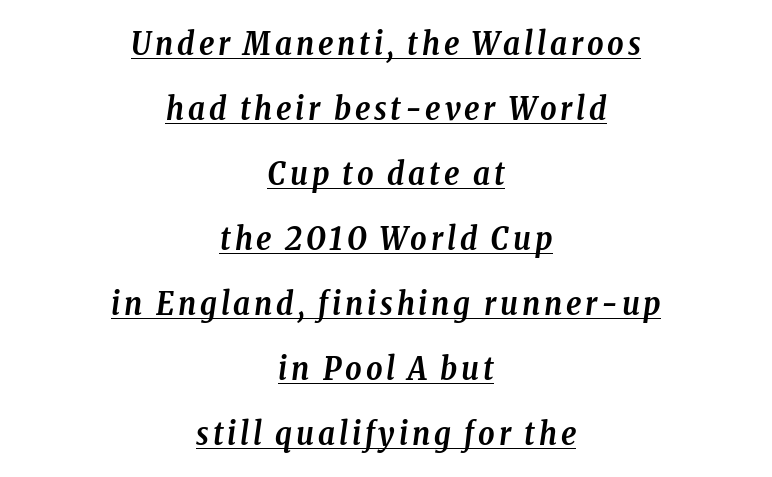
The image shows 32 px semibold, condensed serif type, italic (leaning right); set centered, loose line spacing (2.03x), underlined; low stroke contrast and a medium x-height.
